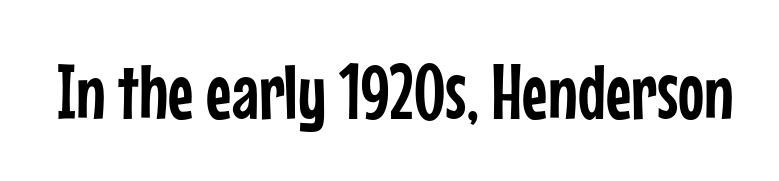
Q: Is the text italic (slanted)? A: No, it is upright.
Q: Is the typeface a serif or a sans-serif typeface? A: Sans-serif.
Q: Is the text underlined? A: No.
Q: Is the spacing between letters normal or unusually wide? A: Normal.
Q: Width (condensed, normal, or wide)? A: Condensed.
Q: Stroke contrast? A: Low.
Q: x-height? A: Medium.
Q: Monospaced? A: No.
